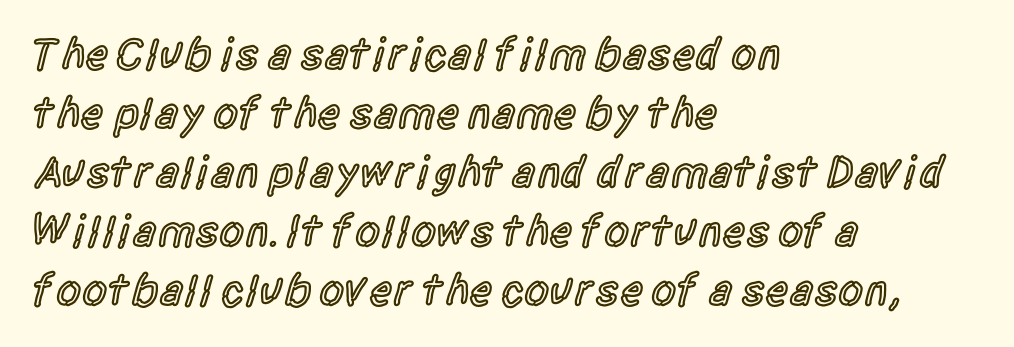
The image shows 45 px semibold, condensed sans-serif type; set left-aligned, normal line spacing (1.31x), normal letter spacing, not underlined; a large x-height.
